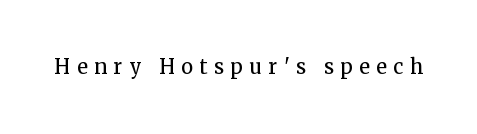
Q: Is the text bold? A: No.
Q: Is the text italic (slanted)? A: No, it is upright.
Q: Is the text underlined? A: No.
Q: Is the spacing between letters normal or unusually wide? A: Unusually wide.
